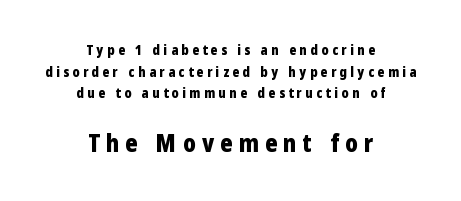
Q: Is the text bold? A: Yes.
Q: Is the text italic (slanted)? A: No, it is upright.
Q: Is the text underlined? A: No.
Q: How is the paragraph aligned? A: Centered.
Q: Is the spacing between letters normal or unusually wide? A: Unusually wide.
Q: Is the spacing between lines tight, normal or loose? A: Normal.
Q: Which block of text is set in a larger size, the first (top) or the second (bottom)? A: The second (bottom) one.
